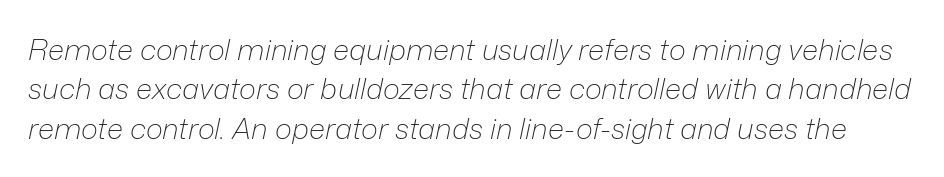
{"italic": "yes", "lean": "right", "slant_degrees": 12, "bold": "no", "weight": "light", "width": "normal", "stroke_contrast": "low", "x_height": "medium", "monospaced": "no", "underline": "no", "line_spacing": "normal", "line_spacing_ratio": 1.36, "letter_spacing": "normal", "letter_spacing_em": 0.0, "glyph_px": 29}
